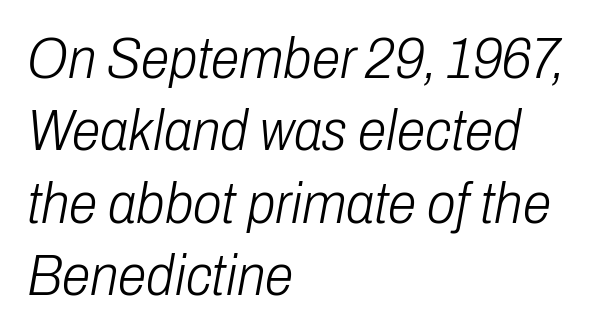
The image shows 58 px light, condensed type, italic (leaning right); set left-aligned, normal line spacing (1.25x), normal letter spacing, not underlined; low stroke contrast and a medium x-height.
